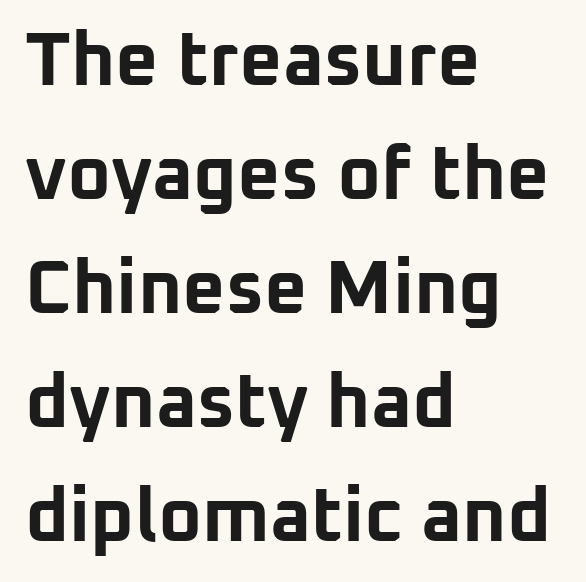
The image shows 75 px bold sans-serif type, upright; set left-aligned, normal line spacing (1.52x), normal letter spacing, not underlined; low stroke contrast and a medium x-height.
